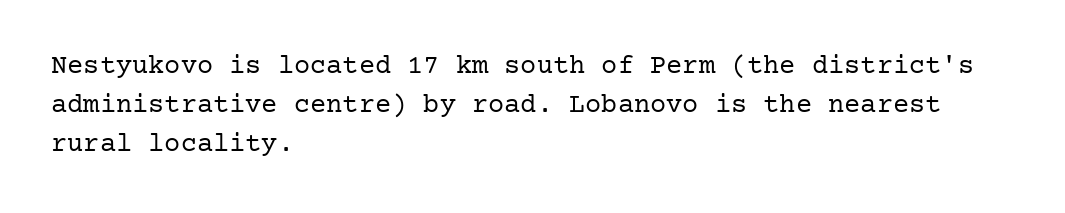
Q: Is the text bold? A: No.
Q: Is the text italic (slanted)? A: No, it is upright.
Q: Is the text underlined? A: No.
Q: How is the paragraph aligned? A: Left-aligned.
Q: Is the spacing between letters normal or unusually wide? A: Normal.
Q: Is the spacing between lines tight, normal or loose? A: Normal.
